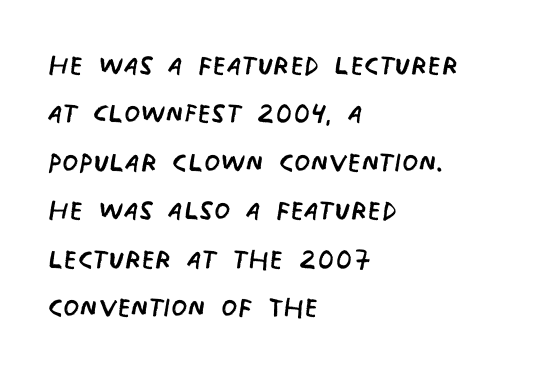
{"serif": "no", "bold": "no", "weight": "regular", "width": "condensed", "stroke_contrast": "low", "x_height": "large", "monospaced": "no", "underline": "no", "align": "left", "line_spacing": "normal", "line_spacing_ratio": 1.31, "letter_spacing": "normal", "letter_spacing_em": 0.0, "glyph_px": 37}
